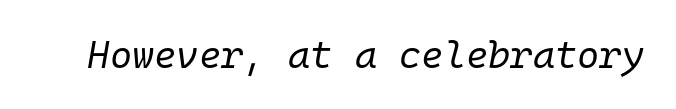
The image shows 38 px regular-weight type, italic (leaning right), monospaced; set normal letter spacing, not underlined; low stroke contrast and a medium x-height.
